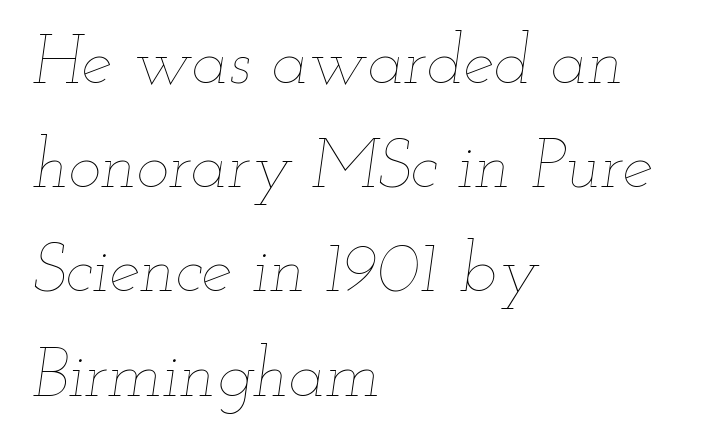
Q: Is the text bold? A: No.
Q: Is the text italic (slanted)? A: Yes, it leans right by about 12 degrees.
Q: Is the text underlined? A: No.
Q: How is the paragraph aligned? A: Left-aligned.
Q: Is the spacing between letters normal or unusually wide? A: Normal.
Q: Is the spacing between lines tight, normal or loose? A: Normal.
Q: Width (condensed, normal, or wide)? A: Wide.
Q: Stroke contrast? A: Low.
Q: x-height? A: Small.
Q: Monospaced? A: No.
